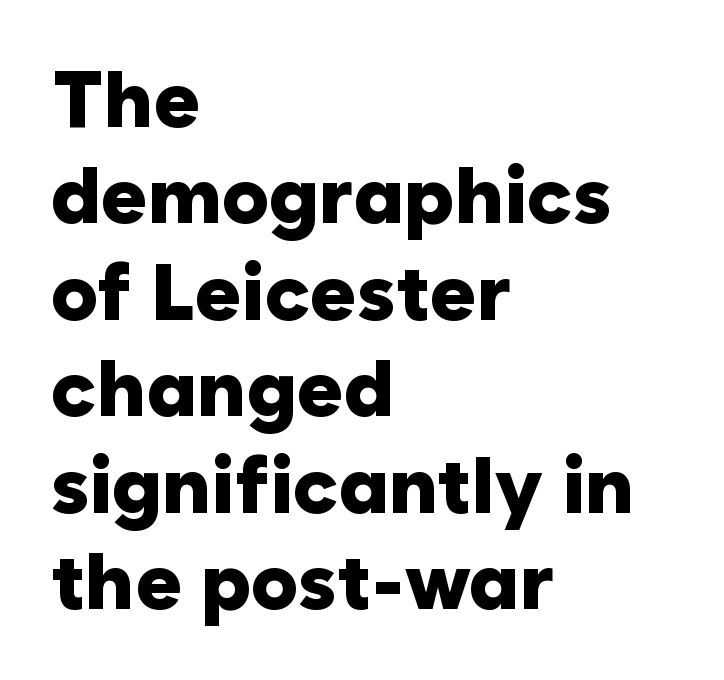
Casual observation: everything's shoved over to the left. Each letter keeps its own natural width here, so spacing adapts to shape. Pretty heavy lettering here — definitely bold. Stroke terminals: plain, sans-serif. A typesetter would mark this as roman, not italic.
